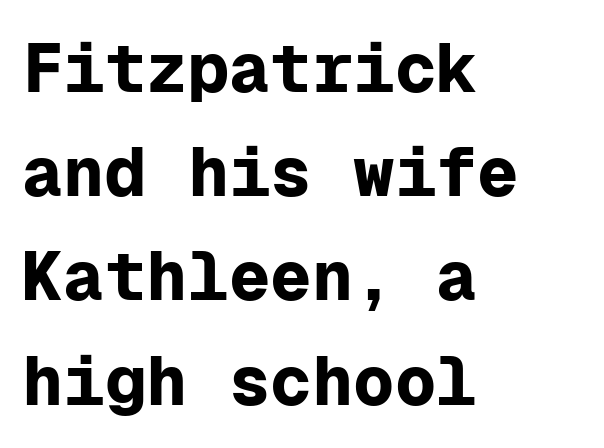
Examine the stroke ends and you'll find no serifs. Honestly, there is no underline to notice here at all. You'd pick this weight for a headline — it's a proper bold. The letters sit at their default tracking, neither squeezed nor spread. Every character here occupies the same horizontal width, giving the sample a typewriter-like rhythm.
